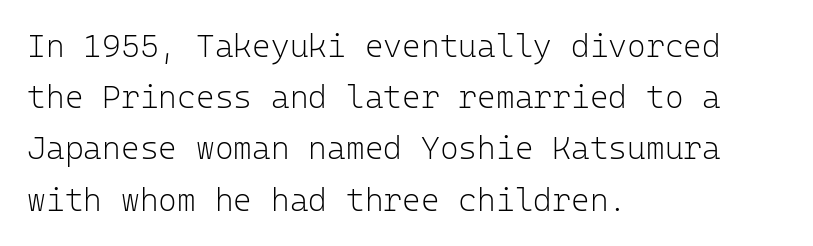
Q: Is the text bold? A: No.
Q: Is the text italic (slanted)? A: No, it is upright.
Q: Is the typeface a serif or a sans-serif typeface? A: Sans-serif.
Q: Is the text underlined? A: No.
Q: How is the paragraph aligned? A: Left-aligned.
Q: Is the spacing between letters normal or unusually wide? A: Normal.
Q: Is the spacing between lines tight, normal or loose? A: Normal.
Q: Width (condensed, normal, or wide)? A: Normal.
Q: Stroke contrast? A: Low.
Q: x-height? A: Medium.
Q: Monospaced? A: Yes.
